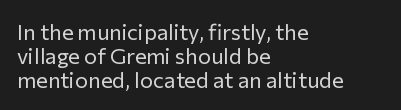
You can tell it's not italic because the verticals are truly vertical. The foot of each line stays bare and open. The letters look calm and open, with moderate or lighter stems. The horizontal fit of the characters is conventional and even.
